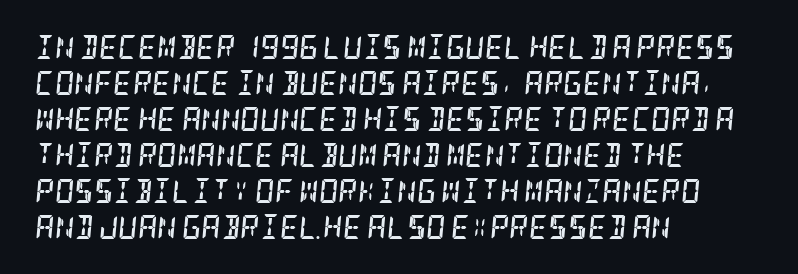
The image shows 24 px bold type, italic (leaning right); set left-aligned, normal line spacing (1.5x), normal letter spacing, not underlined.
